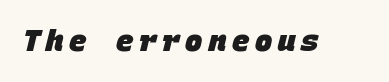
{"serif": "no", "bold": "yes", "weight": "heavy", "width": "normal", "stroke_contrast": "low", "x_height": "large", "monospaced": "yes", "underline": "no", "letter_spacing": "wide", "letter_spacing_em": 0.2, "glyph_px": 29}
